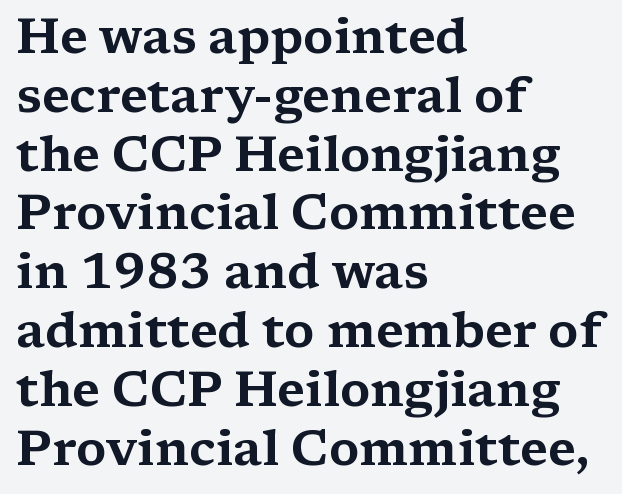
{"serif": "yes", "italic": "no", "width": "wide", "stroke_contrast": "medium", "x_height": "medium", "monospaced": "no", "underline": "no", "align": "left", "line_spacing_ratio": 1.2, "letter_spacing": "normal", "letter_spacing_em": 0.0, "glyph_px": 49}
